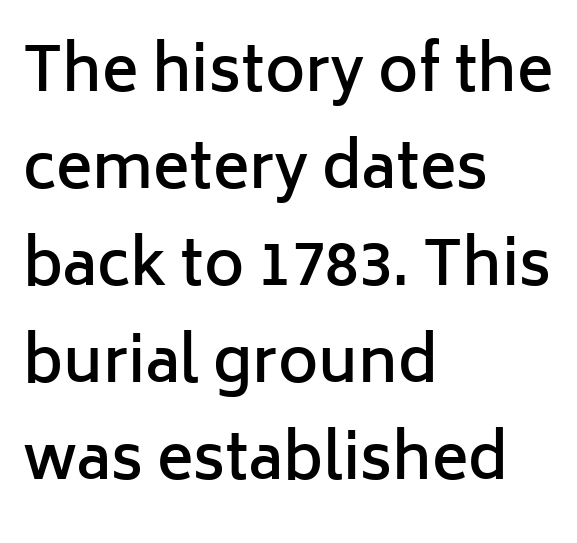
{"serif": "no", "italic": "no", "bold": "semi", "weight": "semibold", "width": "normal", "stroke_contrast": "low", "x_height": "medium", "monospaced": "no", "underline": "no", "align": "left", "line_spacing": "normal", "line_spacing_ratio": 1.59, "letter_spacing": "normal", "letter_spacing_em": 0.0, "glyph_px": 61}
